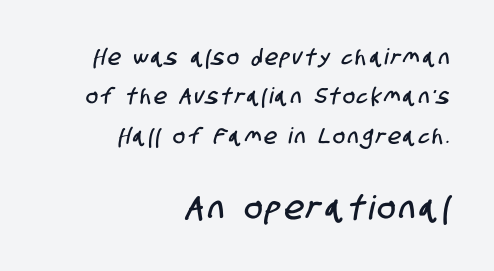
Q: Is the typeface a serif or a sans-serif typeface? A: Sans-serif.
Q: Is the text underlined? A: No.
Q: How is the paragraph aligned? A: Right-aligned.
Q: Which block of text is set in a larger size, the first (top) or the second (bottom)? A: The second (bottom) one.
Q: Width (condensed, normal, or wide)? A: Condensed.
Q: Stroke contrast? A: Low.
Q: x-height? A: Large.
Q: Monospaced? A: No.
